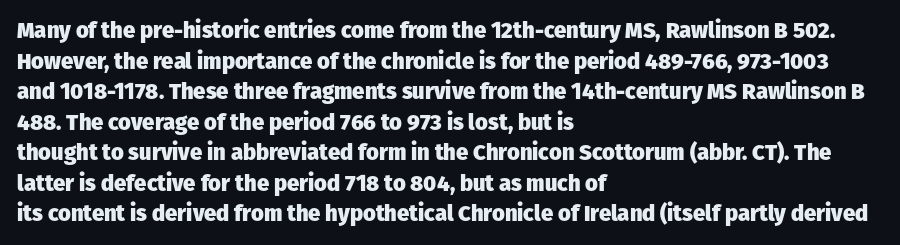
If you drew a line through each stem, it would be perfectly vertical. A normal amount of white space separates one row of letters from the next. Unmarked baselines from the first word to the last. Pretty heavy lettering here — definitely bold. The paragraph has a hard left edge and a soft right edge. These lines keep a tight, regular rhythm from letter to letter.
